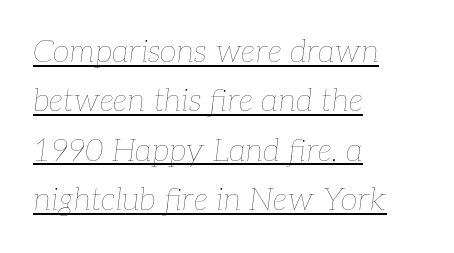
Is there much room between lines? A standard amount, neither cramped nor airy. These lines are set flush left with a ragged right edge. Is the letter spacing exaggerated? No — it looks like the ordinary default. This sample uses an oblique cut, with every glyph tilted off the vertical. A baseline rule has been typeset under these characters. This reads as an unemphasized weight, regular at the heaviest.
